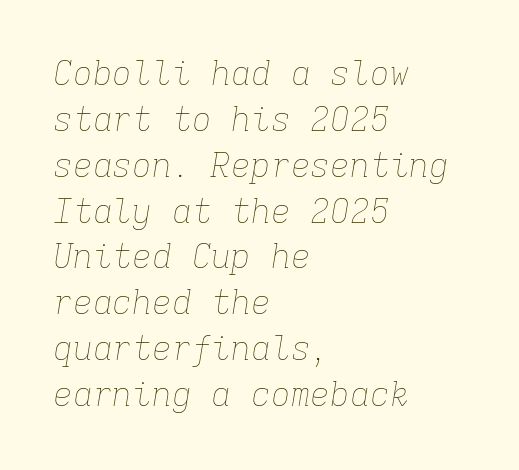
The image shows 33 px thin type, italic (leaning right), monospaced; set left-aligned, normal line spacing (1.39x), normal letter spacing, not underlined; low stroke contrast and a medium x-height.
